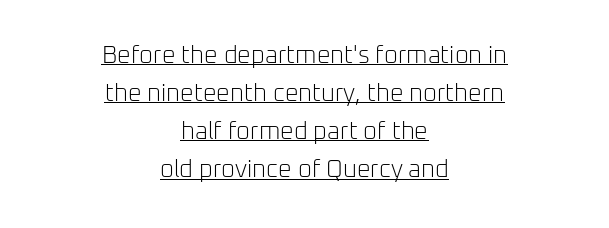
The image shows 24 px text type, upright; set centered, normal line spacing (1.59x), normal letter spacing, underlined.
